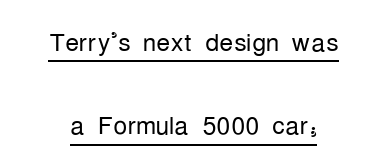
Caption: multi-line text, centered on the measure. Are there feet on the stems? There aren't — it's a sans. The tracking reads as untouched default to a designer's eye. Every word sits above its own underline. Does the lettering tilt? It doesn't — this is upright.
